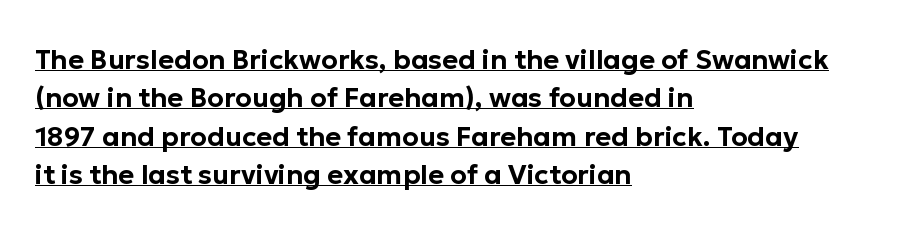
Q: Is the text italic (slanted)? A: No, it is upright.
Q: Is the text underlined? A: Yes.
Q: How is the paragraph aligned? A: Left-aligned.
Q: Is the spacing between letters normal or unusually wide? A: Normal.
Q: Is the spacing between lines tight, normal or loose? A: Normal.
